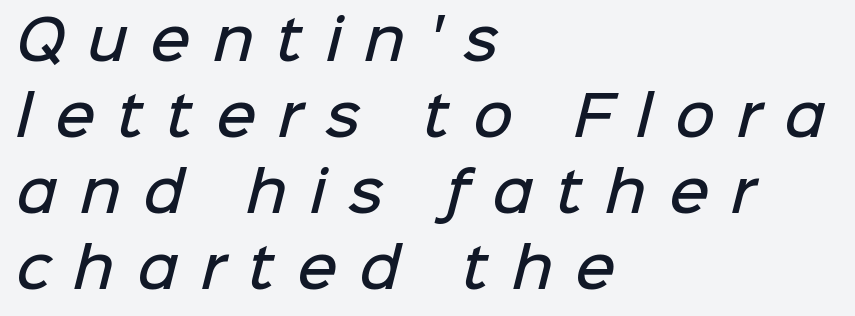
Q: Is the text bold? A: Semi-bold.
Q: Is the typeface a serif or a sans-serif typeface? A: Sans-serif.
Q: Is the text underlined? A: No.
Q: How is the paragraph aligned? A: Left-aligned.
Q: Is the spacing between letters normal or unusually wide? A: Unusually wide.
Q: Is the spacing between lines tight, normal or loose? A: Normal.
Q: Width (condensed, normal, or wide)? A: Normal.
Q: Stroke contrast? A: Low.
Q: x-height? A: Medium.
Q: Monospaced? A: No.
